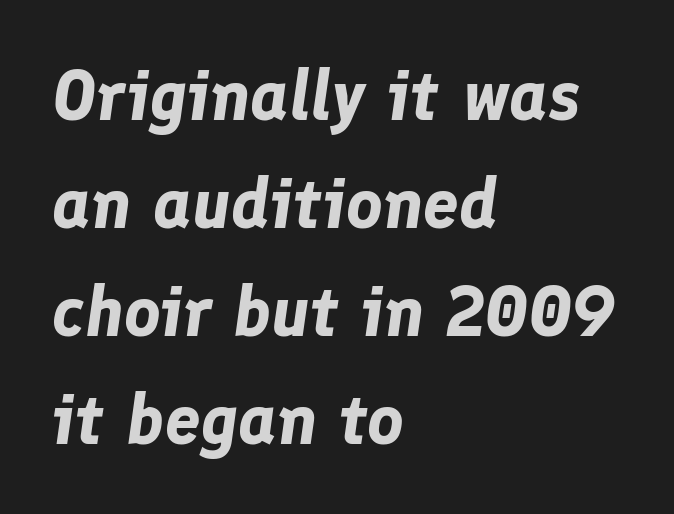
The zone under the glyphs is completely vacant. The passage shown has conventional tracking throughout. The typesetter chose a ragged-right arrangement here. The space between consecutive lines is moderate. I'd describe the lettering as bold — thick and assertive.
